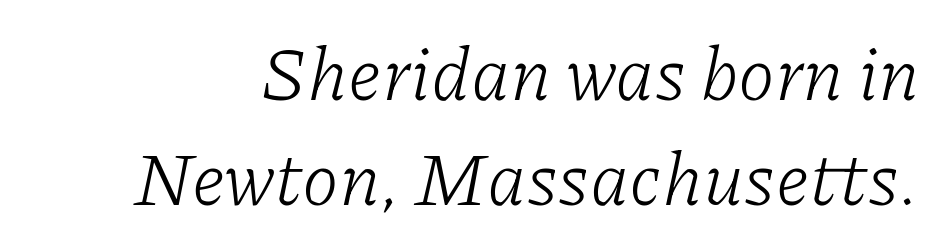
{"serif": "yes", "italic": "yes", "lean": "right", "slant_degrees": 11, "bold": "no", "weight": "light", "width": "normal", "stroke_contrast": "low", "x_height": "medium", "monospaced": "no", "underline": "no", "line_spacing": "normal", "line_spacing_ratio": 1.4, "letter_spacing": "normal", "letter_spacing_em": 0.0, "glyph_px": 75}
